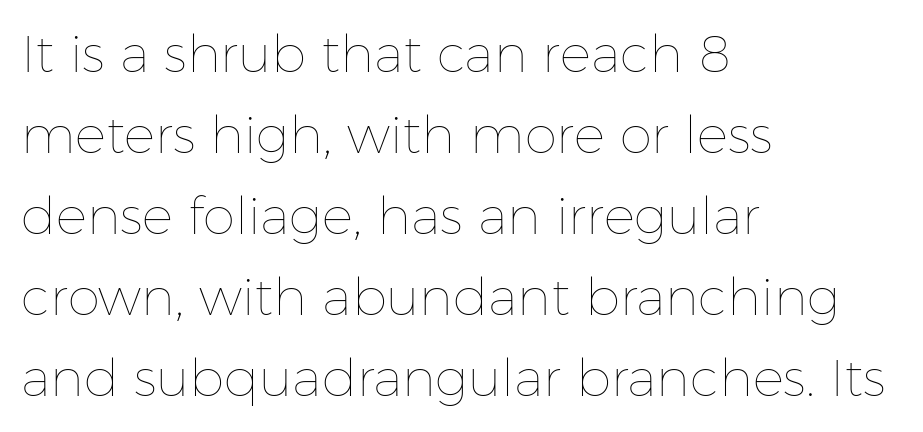
Q: Is the text bold? A: No.
Q: Is the text italic (slanted)? A: No, it is upright.
Q: Is the text underlined? A: No.
Q: How is the paragraph aligned? A: Left-aligned.
Q: Is the spacing between letters normal or unusually wide? A: Normal.
Q: Is the spacing between lines tight, normal or loose? A: Normal.
Q: Width (condensed, normal, or wide)? A: Normal.
Q: Stroke contrast? A: Low.
Q: x-height? A: Medium.
Q: Monospaced? A: No.
